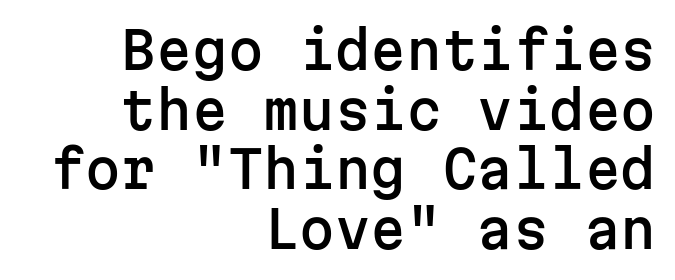
Each line ends at the same right margin while the left side varies. Words appear dense and cohesive because spacing is normal. The font family rendered here belongs to the sans-serif group. The letters stand upright; this is a roman face. A bare baseline throughout the passage. These lines are rendered in a fixed-pitch font.
